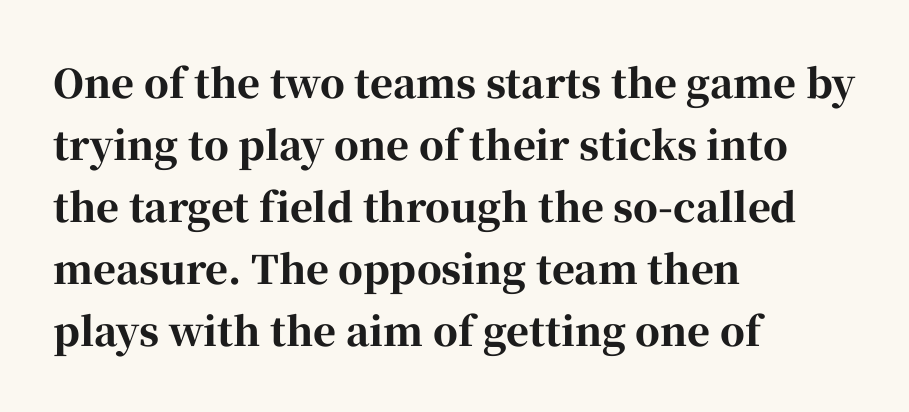
{"serif": "yes", "italic": "no", "bold": "yes", "weight": "bold", "width": "normal", "stroke_contrast": "high", "x_height": "medium", "monospaced": "no", "underline": "no", "align": "left", "line_spacing": "normal", "line_spacing_ratio": 1.59, "letter_spacing": "normal", "letter_spacing_em": 0.0, "glyph_px": 39}
